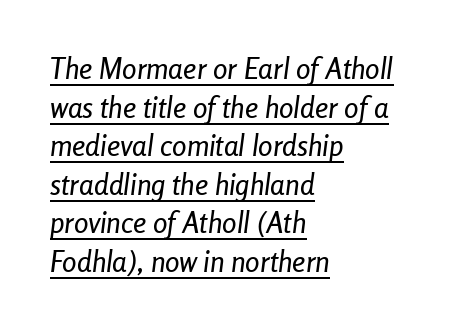
Q: Is the text italic (slanted)? A: Yes, it leans right by about 8 degrees.
Q: Is the text underlined? A: Yes.
Q: How is the paragraph aligned? A: Left-aligned.
Q: Is the spacing between letters normal or unusually wide? A: Normal.
Q: Is the spacing between lines tight, normal or loose? A: Normal.
Q: Width (condensed, normal, or wide)? A: Condensed.
Q: Stroke contrast? A: Low.
Q: x-height? A: Medium.
Q: Monospaced? A: No.
